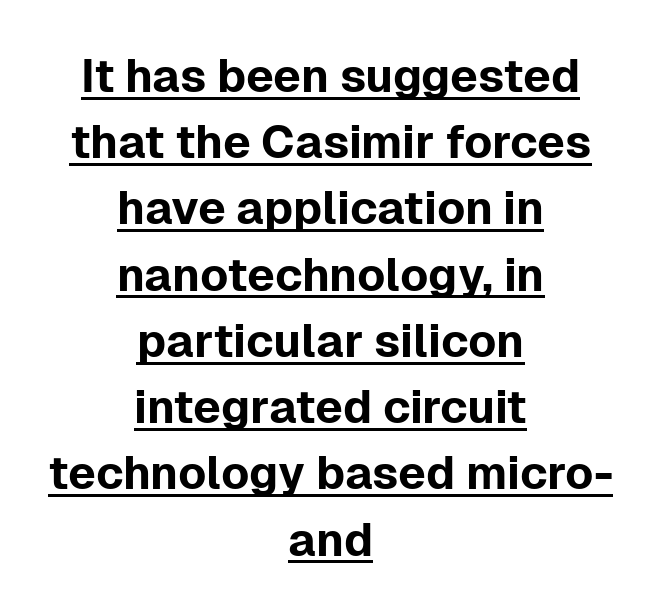
Font category for this specimen: sans-serif. The compositor balanced each line on the midline. Proportional: the letters do not fall into vertical columns. A continuous stroke trails under the words, as in a hyperlink. No extra tracking has been applied to these lines.
